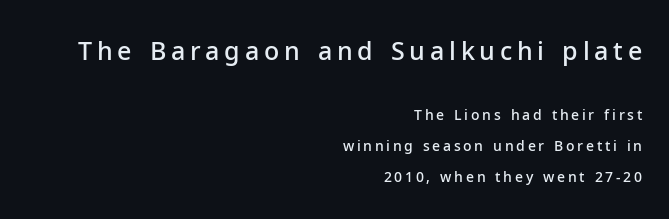
A typesetter would mark this as roman, not italic. Nobody drew a line under any word here. Does the leading feel generous? Absolutely, it's lavish. Set as a demibold, roughly 600 on the weight scale.
